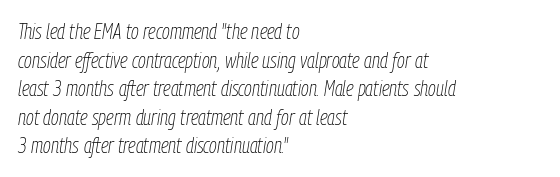
Q: Is the text bold? A: No.
Q: Is the text italic (slanted)? A: Yes, it leans right by about 9 degrees.
Q: Is the text underlined? A: No.
Q: How is the paragraph aligned? A: Left-aligned.
Q: Is the spacing between letters normal or unusually wide? A: Normal.
Q: Is the spacing between lines tight, normal or loose? A: Normal.
